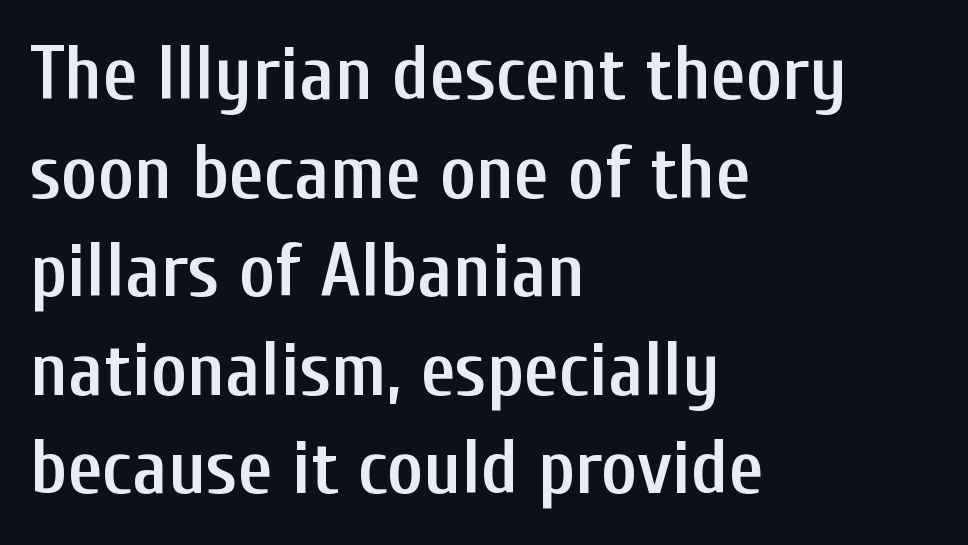
Q: Is the text bold? A: Semi-bold.
Q: Is the text italic (slanted)? A: No, it is upright.
Q: Is the typeface a serif or a sans-serif typeface? A: Sans-serif.
Q: Is the text underlined? A: No.
Q: How is the paragraph aligned? A: Left-aligned.
Q: Is the spacing between letters normal or unusually wide? A: Normal.
Q: Is the spacing between lines tight, normal or loose? A: Normal.
Q: Width (condensed, normal, or wide)? A: Condensed.
Q: Stroke contrast? A: Low.
Q: x-height? A: Medium.
Q: Monospaced? A: No.
